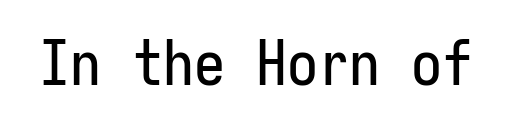
{"serif": "no", "italic": "no", "width": "condensed", "stroke_contrast": "low", "x_height": "medium", "monospaced": "yes", "underline": "no", "letter_spacing": "normal", "letter_spacing_em": 0.0, "glyph_px": 62}
